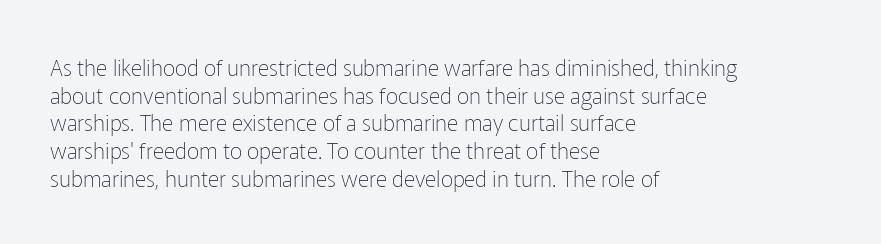
The image shows 22 px text type, upright; set left-aligned, normal line spacing (1.26x), normal letter spacing, not underlined.
